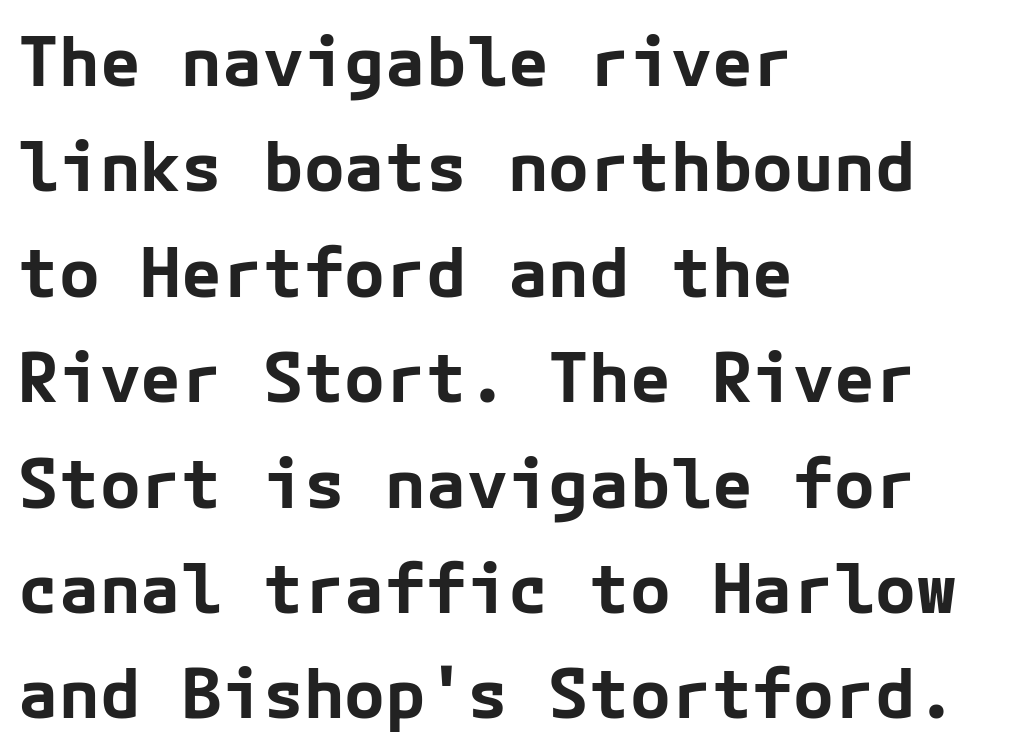
Characters remain perfectly vertical along every line. A normal amount of white space separates one row of letters from the next. Honestly, there is no underline to notice here at all. Words appear dense and cohesive because spacing is normal. The typesetter chose a ragged-right arrangement here.
